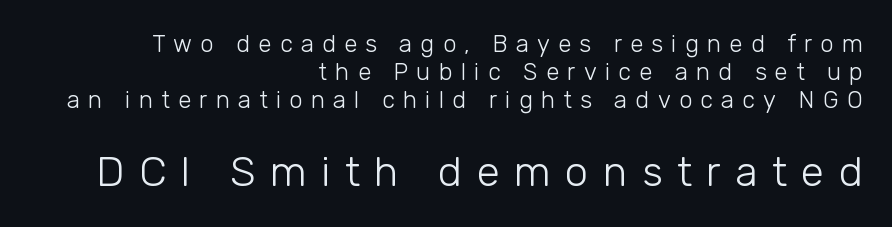
The image shows 42 px light sans-serif type, upright; set right-aligned, line spacing 1.16x, unusually wide letter spacing (+0.34 em), not underlined; the second (bottom) block is 1.75x larger; low stroke contrast and a medium x-height.
